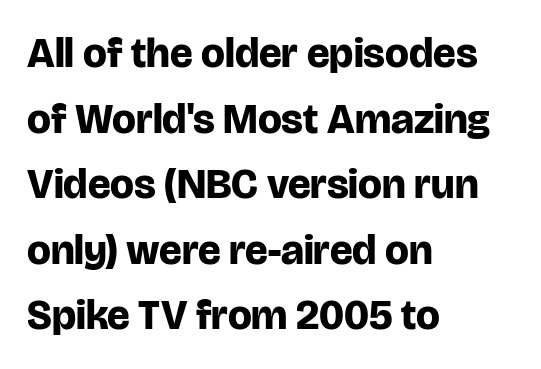
{"serif": "no", "italic": "no", "bold": "yes", "weight": "bold", "width": "normal", "stroke_contrast": "low", "x_height": "large", "monospaced": "no", "underline": "no", "align": "left", "line_spacing": "normal", "line_spacing_ratio": 1.56, "letter_spacing": "normal", "letter_spacing_em": 0.0, "glyph_px": 42}
